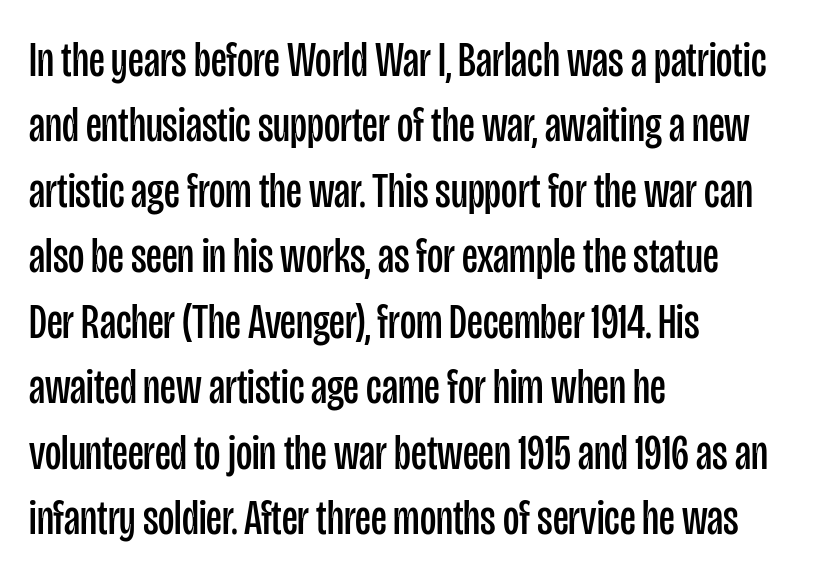
The strokes are not fattened; the text isn't bold. Clear beneath every line of the passage. Nope, not italic — everything's standing straight. Tracking value appears to be zero — textbook default spacing. Do the characters align in a grid? No, the font is proportional.
